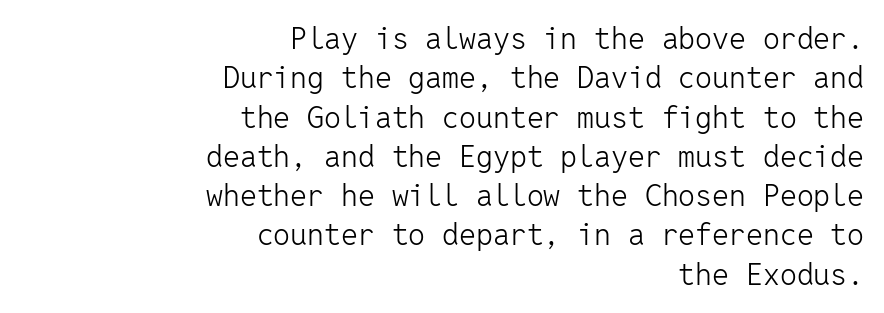
Regarding serifs, this sample does without them. Nothing unusual about the tracking: characters are spaced as the font intends. Letters have the restrained weight of plain body copy at most. The block of text has a typical density, with ordinary space between rows. The typesetter chose a ragged-left arrangement here. The letters stand straight up with perfectly vertical stems.
